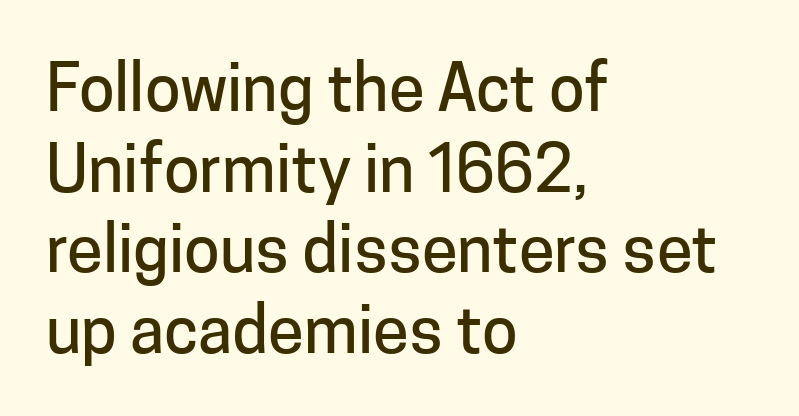
{"serif": "no", "italic": "no", "width": "normal", "stroke_contrast": "low", "x_height": "medium", "monospaced": "no", "underline": "no", "align": "left", "line_spacing_ratio": 1.24, "letter_spacing": "normal", "letter_spacing_em": 0.0, "glyph_px": 65}
